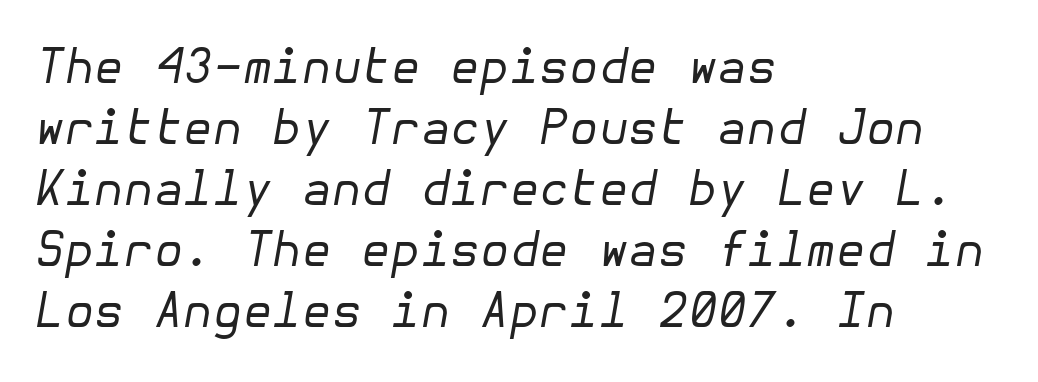
The image shows 48 px regular-weight type, italic (leaning right); set left-aligned, normal line spacing (1.27x), normal letter spacing, not underlined; low stroke contrast and a medium x-height.
